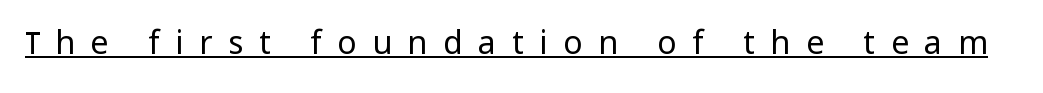
{"serif": "no", "italic": "no", "bold": "no", "weight": "regular", "width": "normal", "stroke_contrast": "low", "x_height": "medium", "monospaced": "no", "underline": "yes", "letter_spacing": "wide", "letter_spacing_em": 0.49, "glyph_px": 32}
